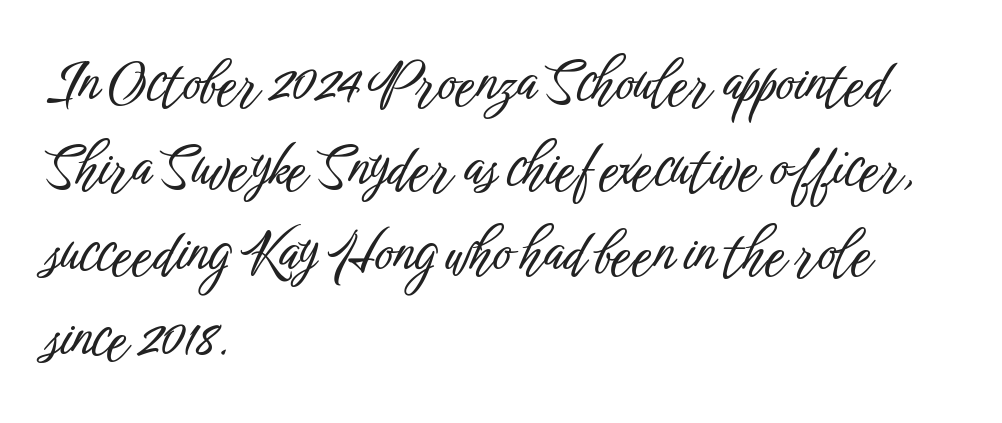
The image shows 56 px condensed sans-serif type; set left-aligned, normal line spacing (1.52x), normal letter spacing, not underlined; low stroke contrast and a medium x-height.
